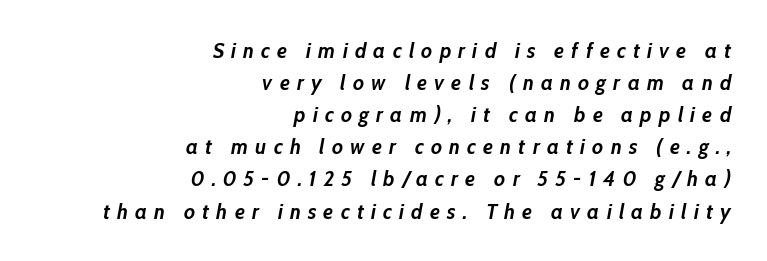
The image shows 22 px bold type, italic (leaning right); set right-aligned, normal line spacing (1.46x), unusually wide letter spacing (+0.33 em), not underlined.
